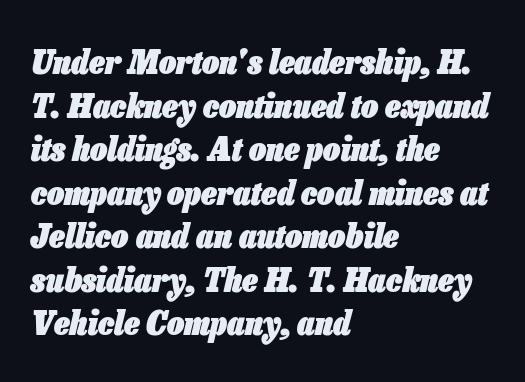
The image shows 34 px heavy, condensed type, italic (leaning right); set left-aligned, normal line spacing (1.28x), normal letter spacing, not underlined; low stroke contrast and a medium x-height.
